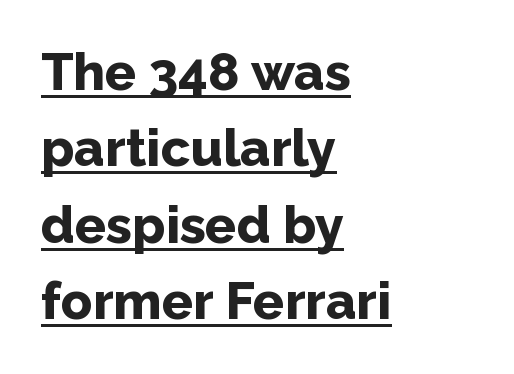
The image shows 52 px bold sans-serif type, upright; set left-aligned, normal line spacing (1.47x), normal letter spacing, underlined; low stroke contrast and a medium x-height.
